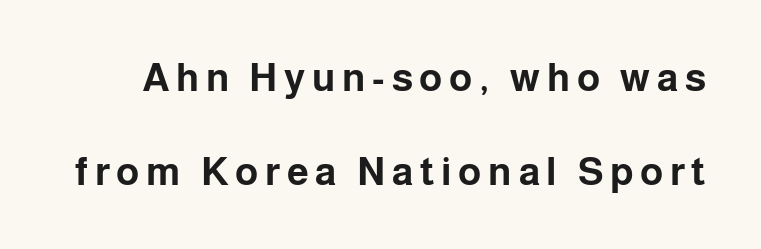
The letters stand straight up with perfectly vertical stems. These lines carry a lot of weight — the face is fully bold. Font category for this specimen: sans-serif. This sample trades compactness for vertical openness between lines. This sample has the flowing, uneven cadence of proportional lettering. Any mark beneath the type? The region is blank.
